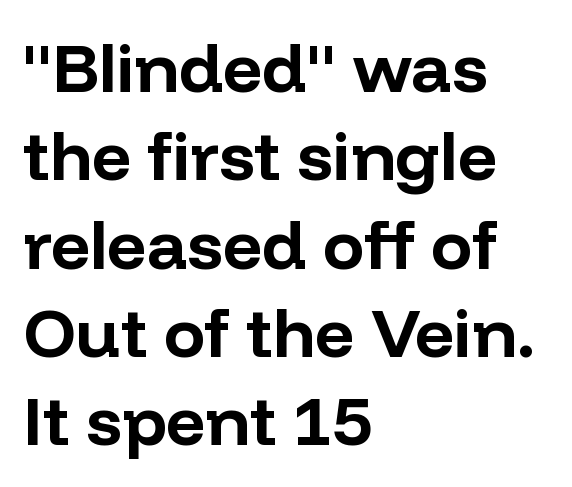
The image shows 69 px bold sans-serif type, upright; set left-aligned, normal line spacing (1.28x), normal letter spacing, not underlined; low stroke contrast and a medium x-height.
